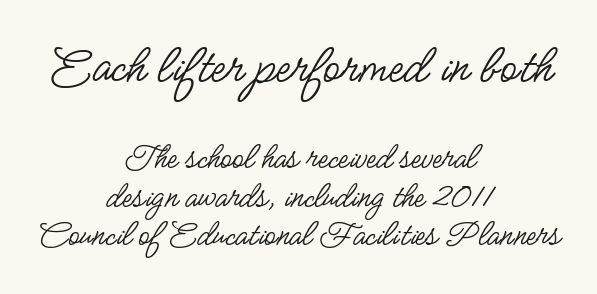
The glyphs in this specimen are sans serif. Looks like regular typesetting: each glyph gets only the width it needs. Each word holds together tightly as a unit, with standard inter-letter gaps. Check under the words: just untouched page. No heavy texture on the line: the type isn't bold.
